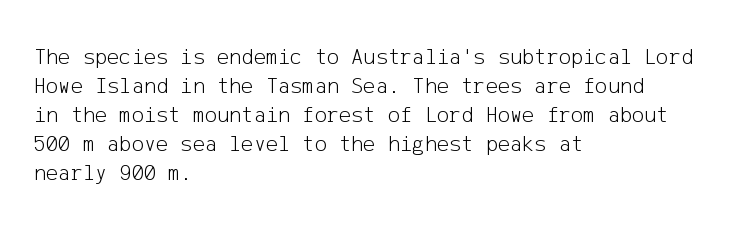
Q: Is the text bold? A: No.
Q: Is the text italic (slanted)? A: No, it is upright.
Q: Is the text underlined? A: No.
Q: How is the paragraph aligned? A: Left-aligned.
Q: Is the spacing between letters normal or unusually wide? A: Normal.
Q: Is the spacing between lines tight, normal or loose? A: Normal.
